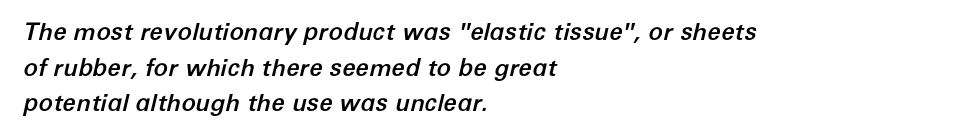
Characters follow at the spacing the type designer built in. Quick note: italic. Students, observe: this is what conventionally led text looks like. Is the block centered? No — it sits flush against the left margin.
